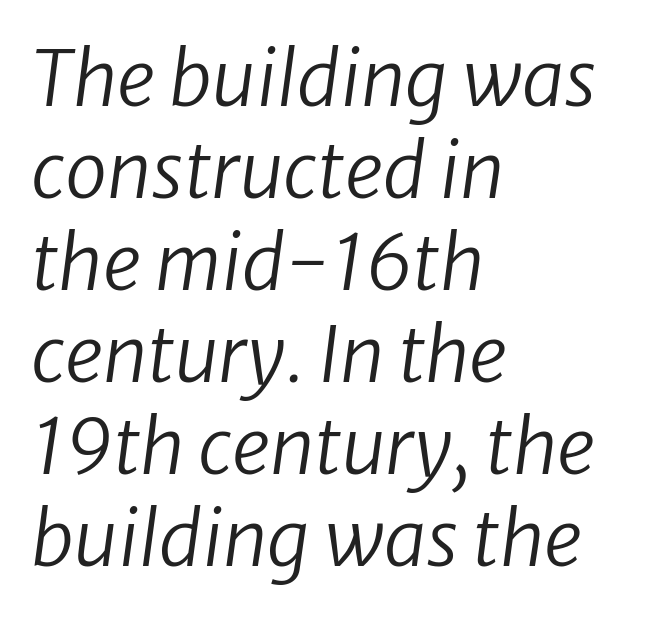
The rendering uses natural spacing where letterforms have individual widths. Quick note: underline off. This is not heavy type; no bold has been used. Compared with ordinary roman type, these characters are visibly tilted. Inter-character spacing is left at the font's built-in metrics.
